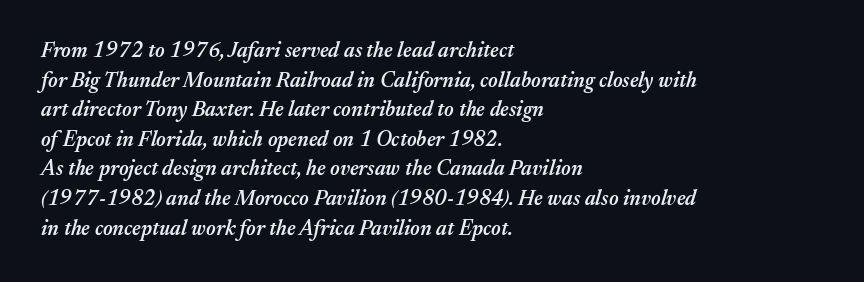
{"italic": "yes", "lean": "right", "slant_degrees": 17, "bold": "semi", "underline": "no", "align": "left", "line_spacing": "normal", "line_spacing_ratio": 1.41, "letter_spacing": "normal", "letter_spacing_em": 0.0, "glyph_px": 21}
